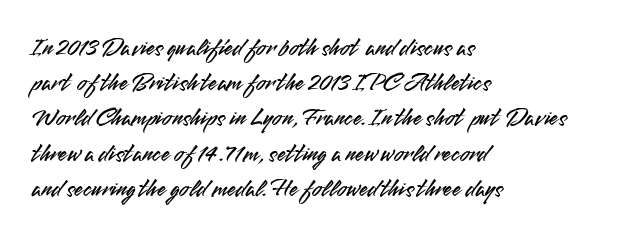
Q: Is the text italic (slanted)? A: Yes.
Q: Is the text underlined? A: No.
Q: How is the paragraph aligned? A: Left-aligned.
Q: Is the spacing between letters normal or unusually wide? A: Normal.
Q: Is the spacing between lines tight, normal or loose? A: Normal.
